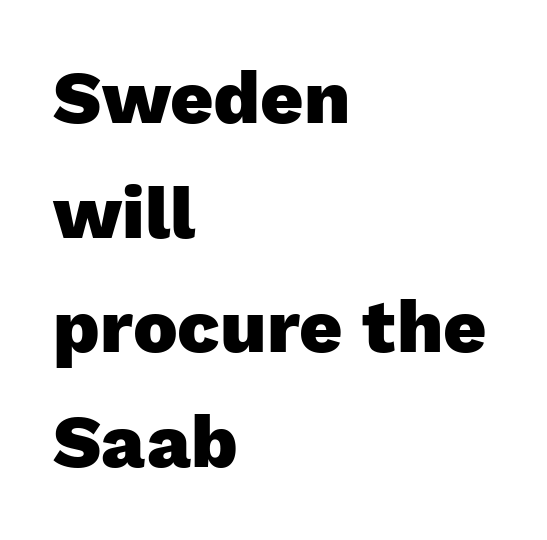
{"serif": "no", "italic": "no", "bold": "yes", "weight": "heavy", "width": "normal", "stroke_contrast": "low", "x_height": "medium", "monospaced": "no", "underline": "no", "align": "left", "line_spacing": "normal", "line_spacing_ratio": 1.53, "letter_spacing": "normal", "letter_spacing_em": 0.0, "glyph_px": 75}
